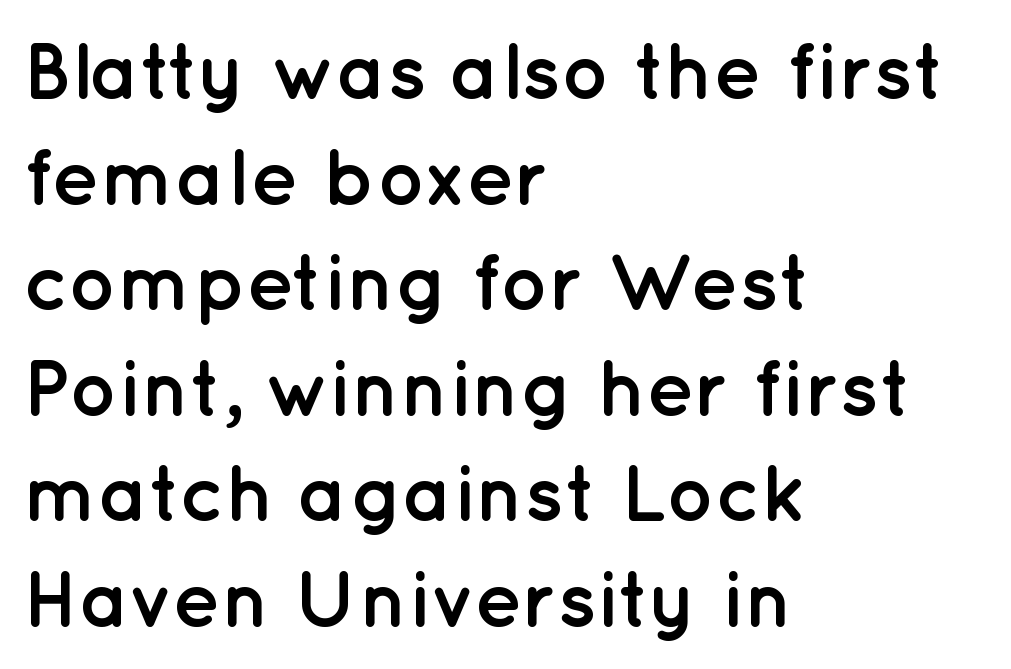
{"serif": "no", "italic": "no", "bold": "yes", "weight": "semibold", "width": "normal", "stroke_contrast": "low", "x_height": "medium", "monospaced": "no", "underline": "no", "align": "left", "line_spacing": "normal", "line_spacing_ratio": 1.32, "letter_spacing": "normal", "letter_spacing_em": 0.0, "glyph_px": 80}
